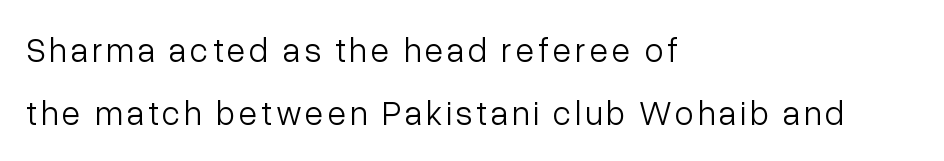
This sample has the flowing, uneven cadence of proportional lettering. The cut favours lightness, reaching ordinary text weight at its darkest. This sample is left-justified, so line endings fall wherever the words run out. The space directly below the letters is spotless. The typography opts for an upright posture over an oblique one. This sample uses a sans-serif face.
